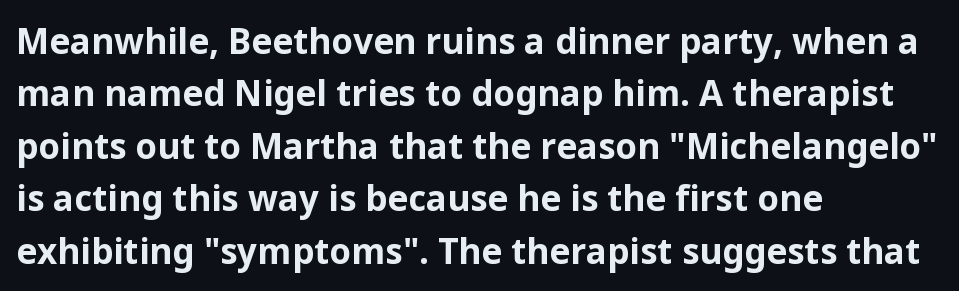
The image shows 35 px bold sans-serif type, upright; set left-aligned, normal line spacing (1.5x), normal letter spacing, not underlined; low stroke contrast and a medium x-height.
